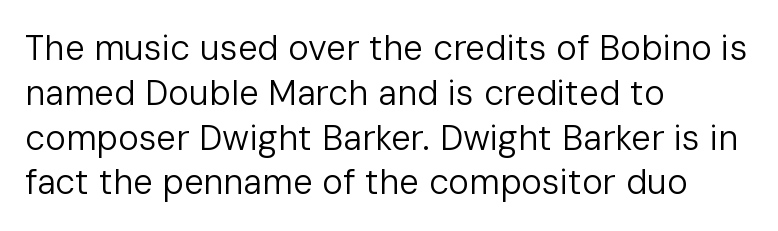
{"serif": "no", "italic": "no", "bold": "no", "weight": "regular", "width": "normal", "stroke_contrast": "low", "x_height": "medium", "monospaced": "no", "underline": "no", "align": "left", "line_spacing": "normal", "line_spacing_ratio": 1.28, "letter_spacing": "normal", "letter_spacing_em": 0.0, "glyph_px": 35}
